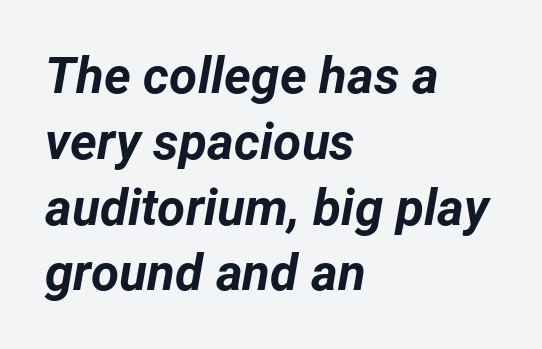
Tracking value appears to be zero — textbook default spacing. The typesetter chose a ragged-right arrangement here. Normally led — the rows are evenly, conventionally spaced. Every character sits at an angle, as italics do.
